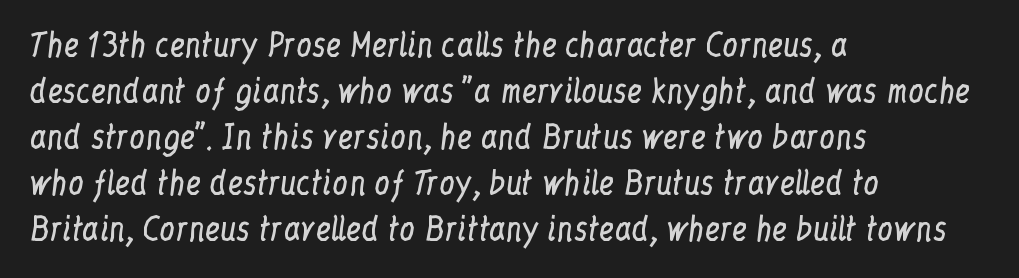
The image shows 31 px regular-weight, condensed serif type; set left-aligned, normal line spacing (1.48x), normal letter spacing, not underlined; low stroke contrast and a medium x-height.
